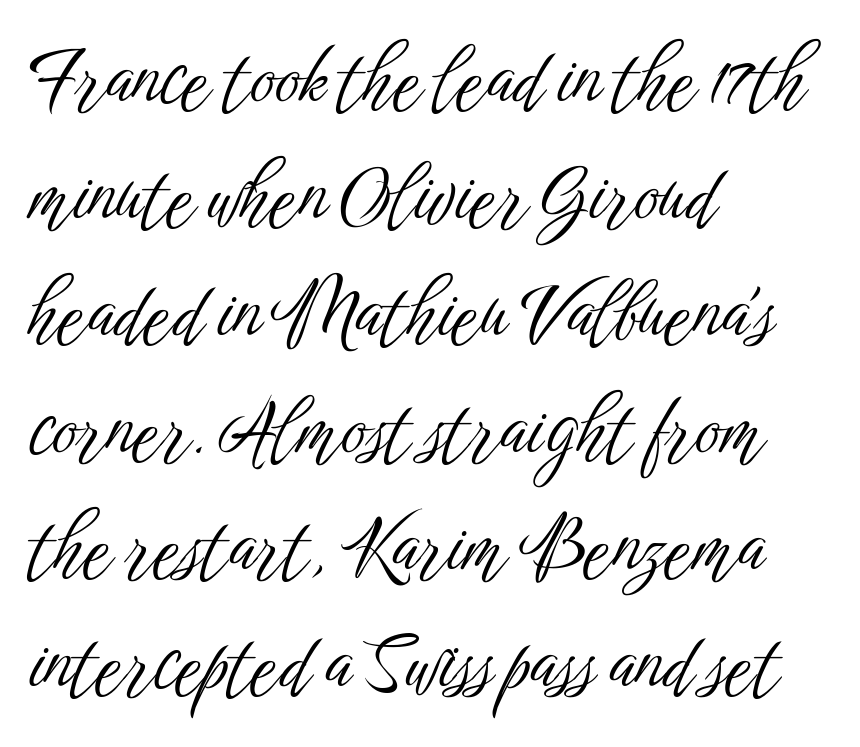
The image shows 76 px light, condensed sans-serif type; set left-aligned, normal line spacing (1.54x), normal letter spacing, not underlined; low stroke contrast and a medium x-height.
